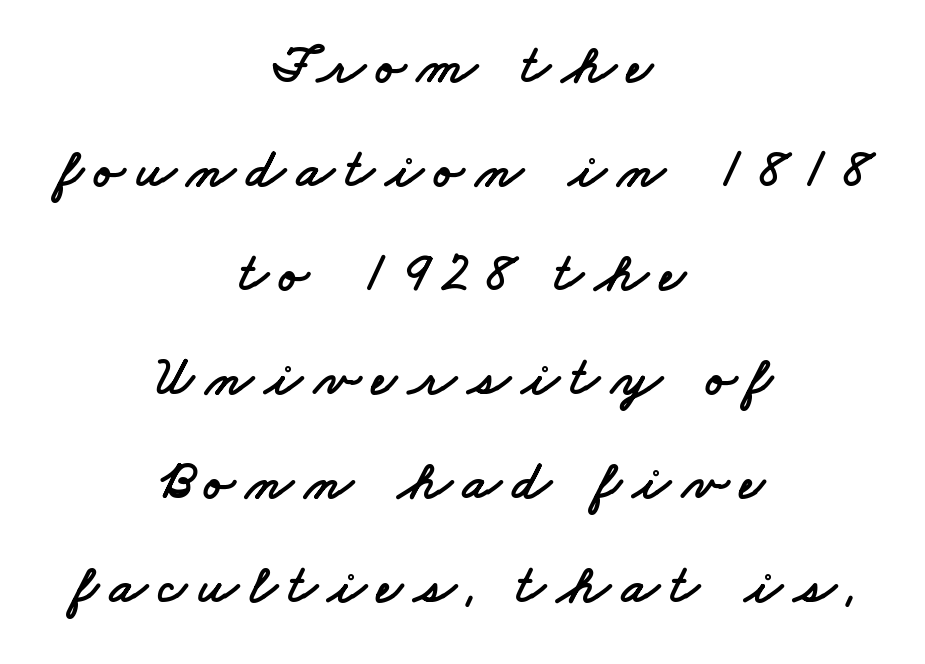
Q: Is the typeface a serif or a sans-serif typeface? A: Sans-serif.
Q: Is the text underlined? A: No.
Q: How is the paragraph aligned? A: Centered.
Q: Is the spacing between letters normal or unusually wide? A: Unusually wide.
Q: Width (condensed, normal, or wide)? A: Wide.
Q: Stroke contrast? A: Low.
Q: x-height? A: Small.
Q: Monospaced? A: No.
